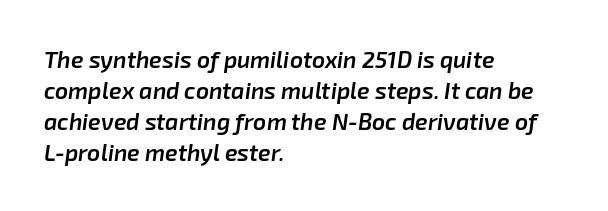
{"italic": "yes", "lean": "right", "slant_degrees": 8, "bold": "semi", "underline": "no", "align": "left", "line_spacing": "normal", "line_spacing_ratio": 1.35, "letter_spacing": "normal", "letter_spacing_em": 0.0, "glyph_px": 23}
